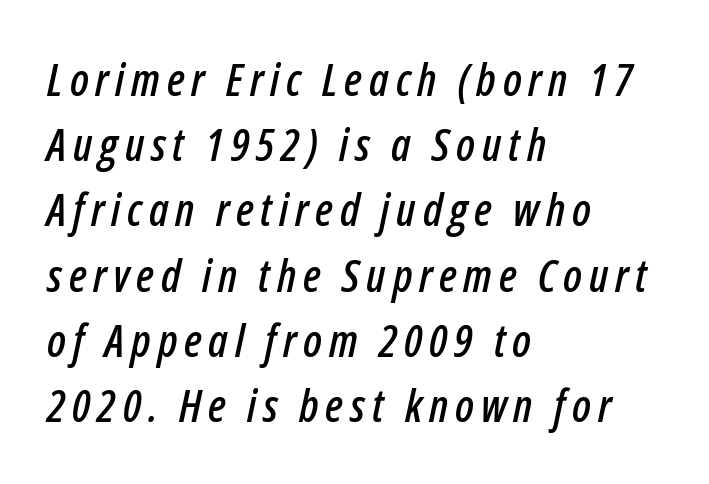
Q: Is the text italic (slanted)? A: Yes, it leans right by about 12 degrees.
Q: Is the text underlined? A: No.
Q: How is the paragraph aligned? A: Left-aligned.
Q: Is the spacing between lines tight, normal or loose? A: Normal.
Q: Width (condensed, normal, or wide)? A: Condensed.
Q: Stroke contrast? A: Low.
Q: x-height? A: Medium.
Q: Monospaced? A: No.
